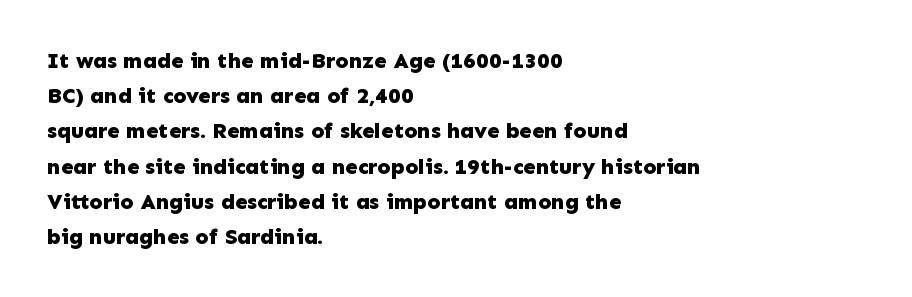
The image shows 22 px bold type, upright; set left-aligned, normal line spacing (1.6x), normal letter spacing, not underlined.
